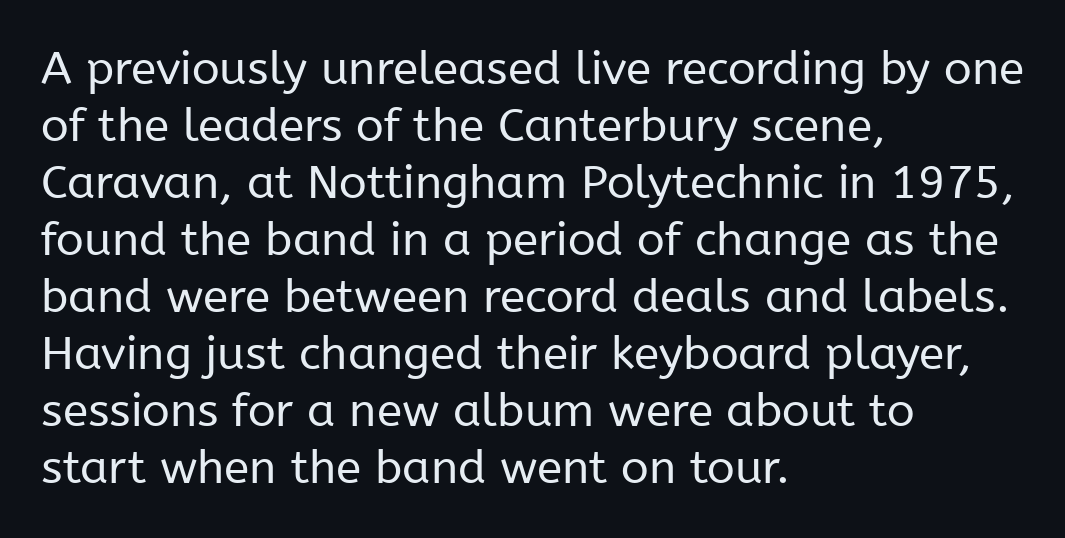
Q: Is the text bold? A: No.
Q: Is the text italic (slanted)? A: No, it is upright.
Q: Is the typeface a serif or a sans-serif typeface? A: Sans-serif.
Q: Is the text underlined? A: No.
Q: How is the paragraph aligned? A: Left-aligned.
Q: Is the spacing between letters normal or unusually wide? A: Normal.
Q: Width (condensed, normal, or wide)? A: Normal.
Q: Stroke contrast? A: Low.
Q: x-height? A: Medium.
Q: Monospaced? A: No.
